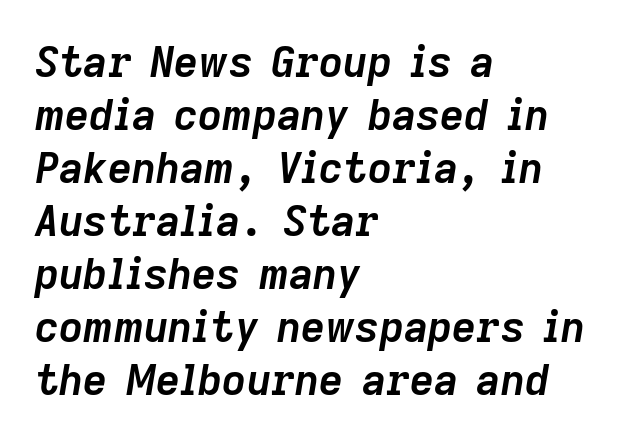
Q: Is the text bold? A: Yes.
Q: Is the text italic (slanted)? A: Yes, it leans right by about 9 degrees.
Q: Is the text underlined? A: No.
Q: How is the paragraph aligned? A: Left-aligned.
Q: Is the spacing between letters normal or unusually wide? A: Normal.
Q: Is the spacing between lines tight, normal or loose? A: Normal.
Q: Width (condensed, normal, or wide)? A: Normal.
Q: Stroke contrast? A: Low.
Q: x-height? A: Medium.
Q: Monospaced? A: No.
